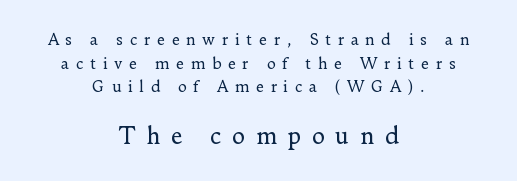
Interline gaps are of average width in this sample. Compared with typical body copy, the letter spacing here is much looser. A typesetter would mark this as roman, not italic. Heaviness? Minimal to ordinary, like unemphasized prose. Beneath every word, the page is bare. Does the bottom block carry the larger type? Yes, it does.
